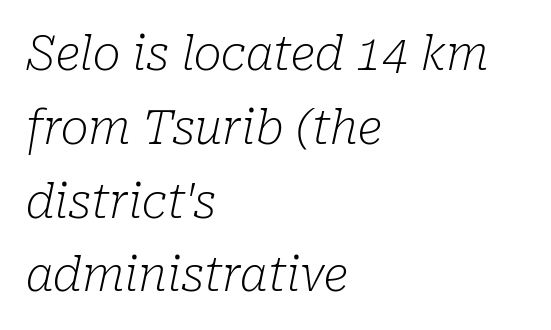
Q: Is the text bold? A: No.
Q: Is the text italic (slanted)? A: Yes, it leans right by about 10 degrees.
Q: Is the typeface a serif or a sans-serif typeface? A: Serif.
Q: Is the text underlined? A: No.
Q: How is the paragraph aligned? A: Left-aligned.
Q: Is the spacing between letters normal or unusually wide? A: Normal.
Q: Is the spacing between lines tight, normal or loose? A: Normal.
Q: Width (condensed, normal, or wide)? A: Normal.
Q: Stroke contrast? A: Low.
Q: x-height? A: Medium.
Q: Monospaced? A: No.
